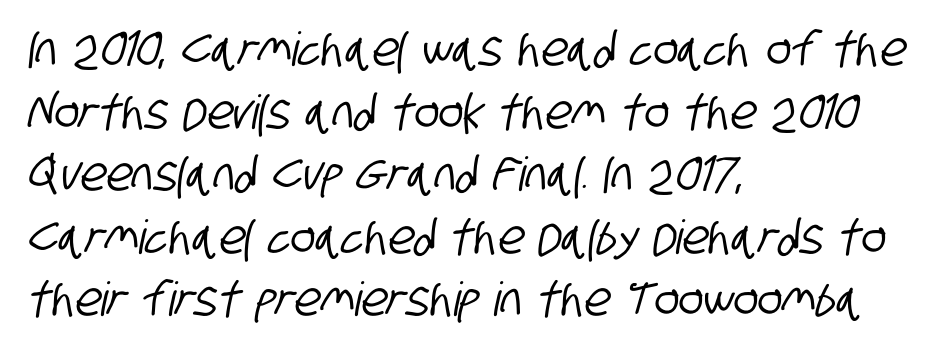
Note the varied advance widths — an 'i' is clearly narrower than an 'm'. Observe the absence of serifs on each vertical stroke in this sample. This rendering leaves character spacing at its baseline value. Does the copy run flush right? No — it runs flush left.
